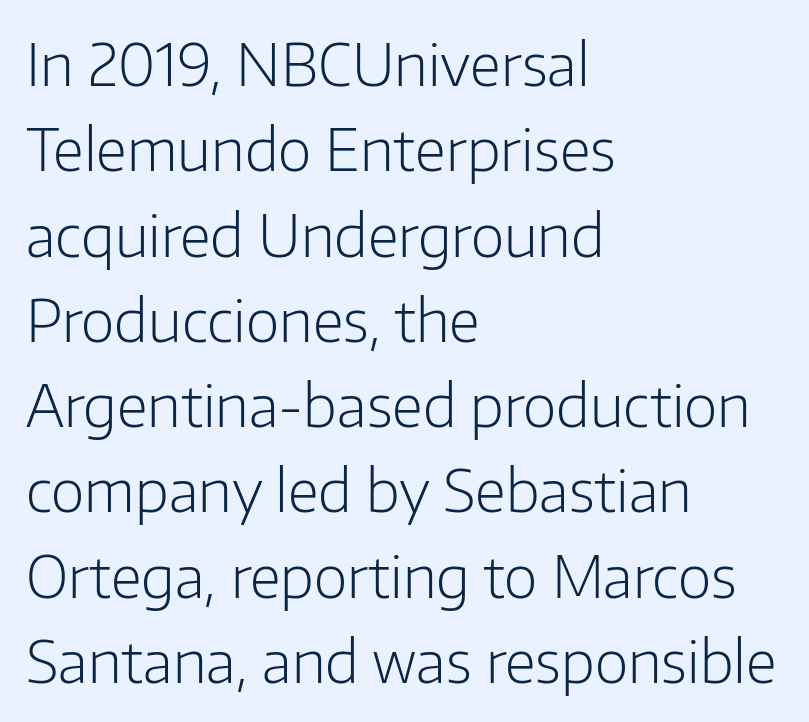
{"serif": "no", "italic": "no", "bold": "no", "weight": "light", "width": "normal", "stroke_contrast": "low", "x_height": "medium", "monospaced": "no", "underline": "no", "align": "left", "line_spacing": "normal", "line_spacing_ratio": 1.47, "letter_spacing": "normal", "letter_spacing_em": 0.0, "glyph_px": 58}
